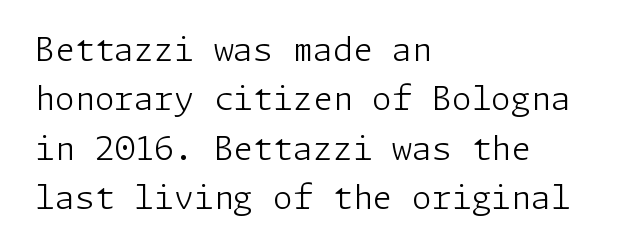
Q: Is the text bold? A: No.
Q: Is the text italic (slanted)? A: No, it is upright.
Q: Is the typeface a serif or a sans-serif typeface? A: Sans-serif.
Q: Is the text underlined? A: No.
Q: How is the paragraph aligned? A: Left-aligned.
Q: Is the spacing between letters normal or unusually wide? A: Normal.
Q: Is the spacing between lines tight, normal or loose? A: Normal.
Q: Width (condensed, normal, or wide)? A: Normal.
Q: Stroke contrast? A: Low.
Q: x-height? A: Medium.
